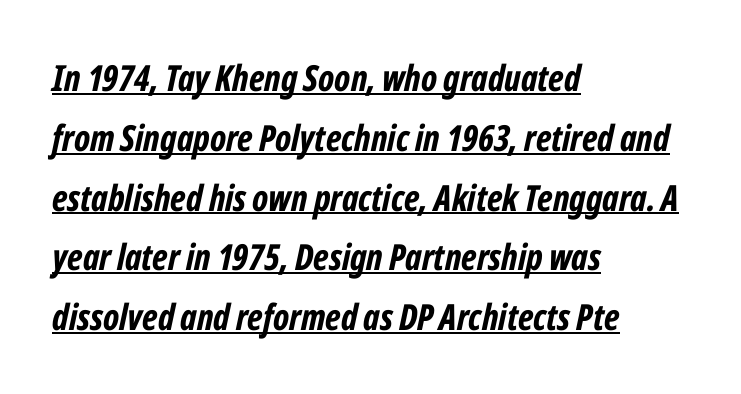
{"italic": "yes", "lean": "right", "slant_degrees": 12, "bold": "yes", "weight": "bold", "width": "condensed", "stroke_contrast": "low", "x_height": "medium", "monospaced": "no", "underline": "yes", "align": "left", "line_spacing": "normal", "line_spacing_ratio": 1.66, "letter_spacing": "normal", "letter_spacing_em": 0.0, "glyph_px": 36}
